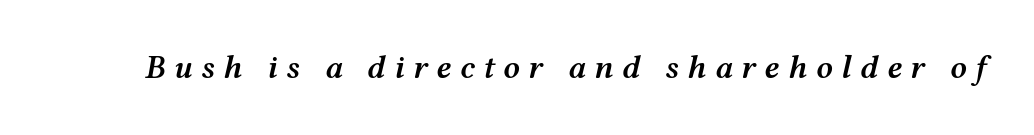
{"italic": "yes", "lean": "right", "slant_degrees": 12, "bold": "semi", "weight": "semibold", "width": "wide", "stroke_contrast": "medium", "x_height": "medium", "monospaced": "no", "underline": "no", "letter_spacing": "wide", "letter_spacing_em": 0.25, "glyph_px": 33}
